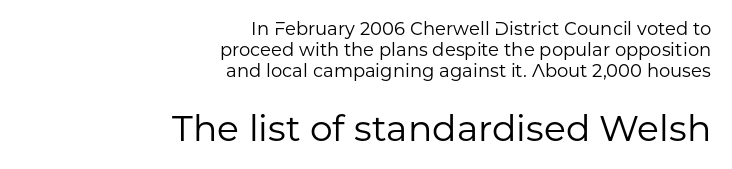
This is sans-serif lettering, the kind often seen on screens and signage. You get the small type first, then a jump to larger type. In CSS terms this would be text-align: right. Glyph-to-glyph distance matches everyday printed text. The axis of the letterforms is exactly vertical. Bold? No — there's no thickening of the strokes.
